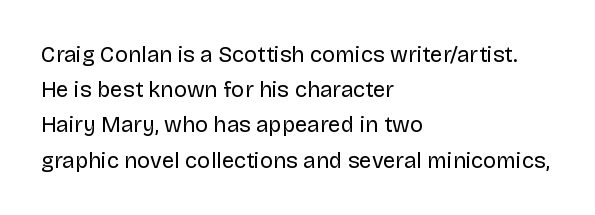
A quiet, ordinary-to-light weight characterises the typeface. Default kerning and tracking; the words read as compact shapes. These lines stack with their left ends in a neat column. The leading is moderate, giving the passage an even texture.
